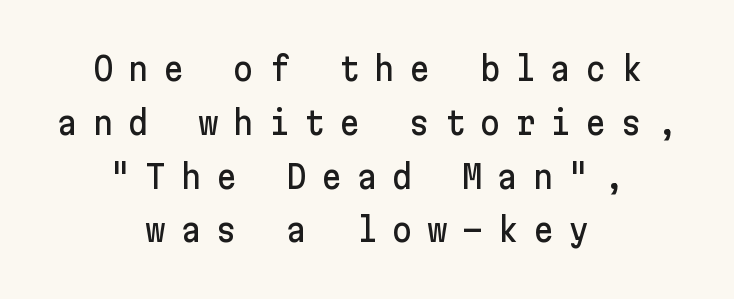
{"serif": "no", "italic": "no", "width": "normal", "stroke_contrast": "low", "x_height": "medium", "underline": "no", "align": "center", "line_spacing": "normal", "line_spacing_ratio": 1.68, "letter_spacing": "wide", "letter_spacing_em": 0.45, "glyph_px": 32}
